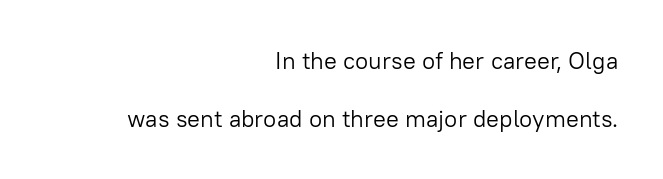
The image shows 24 px text type, upright; set right-aligned, loose line spacing (2.41x), normal letter spacing, not underlined.
